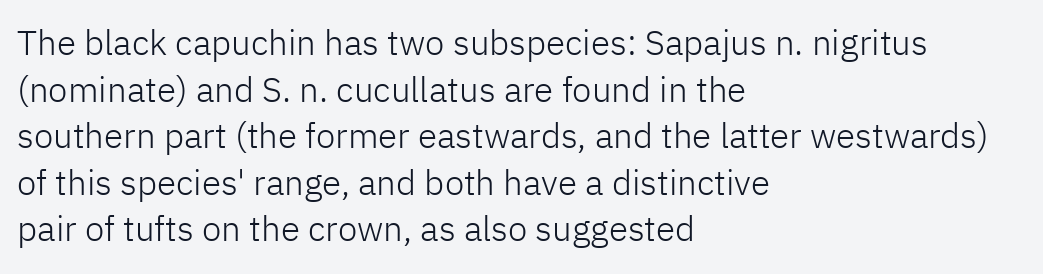
Notice how the stems are strictly vertical — no italics here. Proportional: the letters do not fall into vertical columns. Each row of text sits above clean, open space. Does extra space separate the letters? No, they use regular spacing. Observe the absence of serifs on each vertical stroke in this sample. Is there much room between lines? A standard amount, neither cramped nor airy.
